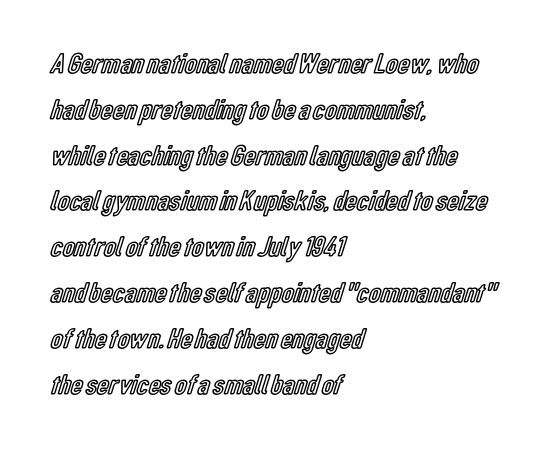
The image shows 29 px condensed type; set left-aligned, normal line spacing (1.58x), normal letter spacing, not underlined; a medium x-height.
